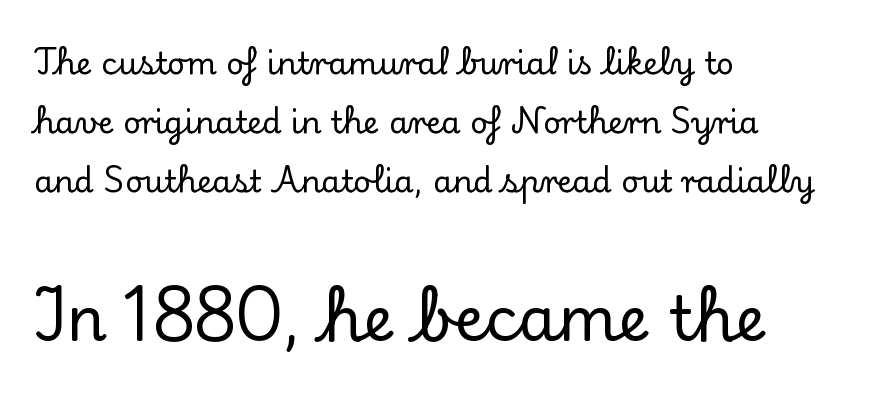
Q: Is the text italic (slanted)? A: No, it is upright.
Q: Is the typeface a serif or a sans-serif typeface? A: Serif.
Q: Is the text underlined? A: No.
Q: How is the paragraph aligned? A: Left-aligned.
Q: Is the spacing between letters normal or unusually wide? A: Normal.
Q: Is the spacing between lines tight, normal or loose? A: Loose.
Q: Which block of text is set in a larger size, the first (top) or the second (bottom)? A: The second (bottom) one.
Q: Width (condensed, normal, or wide)? A: Normal.
Q: Stroke contrast? A: Low.
Q: x-height? A: Small.
Q: Monospaced? A: No.
